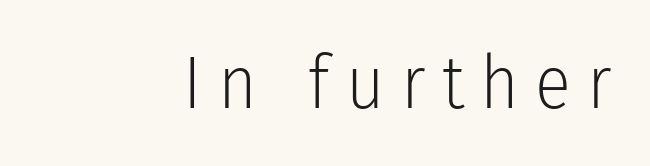
Q: Is the text bold? A: No.
Q: Is the text italic (slanted)? A: No, it is upright.
Q: Is the typeface a serif or a sans-serif typeface? A: Sans-serif.
Q: Is the text underlined? A: No.
Q: How is the paragraph aligned? A: Right-aligned.
Q: Is the spacing between letters normal or unusually wide? A: Unusually wide.
Q: Width (condensed, normal, or wide)? A: Condensed.
Q: Stroke contrast? A: Low.
Q: x-height? A: Medium.
Q: Monospaced? A: No.
